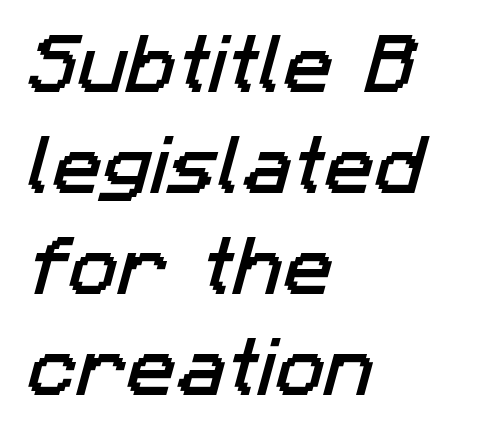
The image shows 66 px sans-serif type; set left-aligned, normal line spacing (1.53x), normal letter spacing, not underlined; low stroke contrast and a medium x-height.
